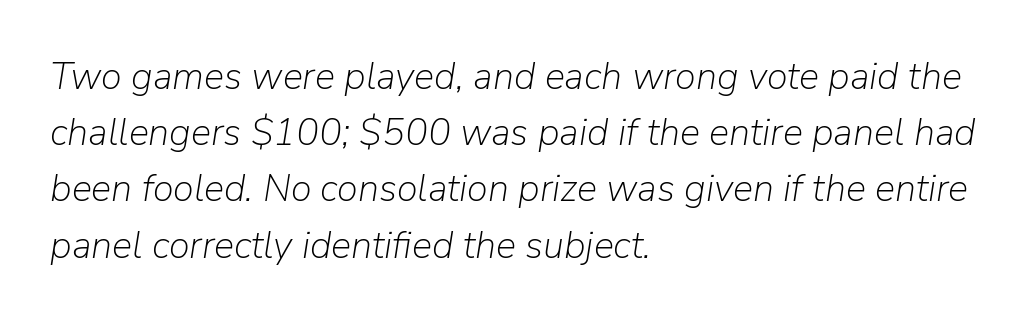
{"italic": "yes", "lean": "right", "slant_degrees": 9, "bold": "no", "weight": "light", "width": "normal", "stroke_contrast": "low", "x_height": "medium", "monospaced": "no", "underline": "no", "align": "left", "line_spacing": "normal", "line_spacing_ratio": 1.48, "letter_spacing": "normal", "letter_spacing_em": 0.0, "glyph_px": 38}
